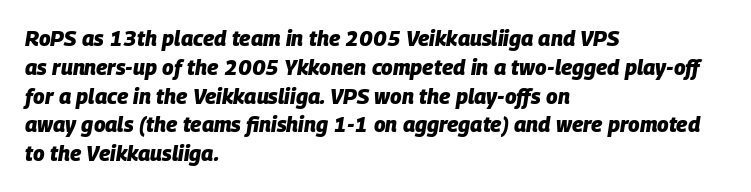
The image shows 21 px bold type, italic (leaning right); set left-aligned, normal line spacing (1.37x), normal letter spacing, not underlined.
